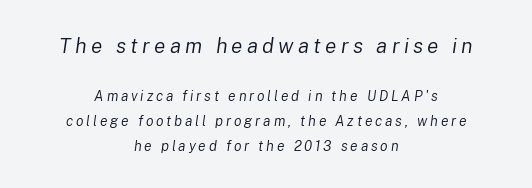
{"italic": "yes", "lean": "right", "slant_degrees": 8, "bold": "no", "underline": "no", "align": "center", "line_spacing_ratio": 1.77, "letter_spacing": "wide", "letter_spacing_em": 0.2, "larger_block": "first", "size_ratio": 1.5, "glyph_px": 21}
